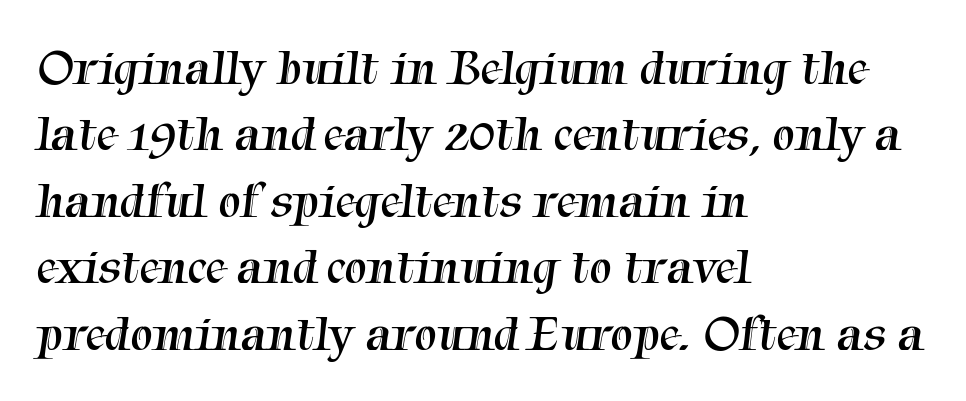
Character widths vary here, with narrow letters taking less room than wide ones. Bare-footed words on every line. The line-height multiplier appears to be the usual default. Serifs: yes, visible at the terminals of the letterforms. Observe the ordinary spacing: letters are neighbours, not strangers. Notice how the passage keeps a crisp vertical edge on the left only.
